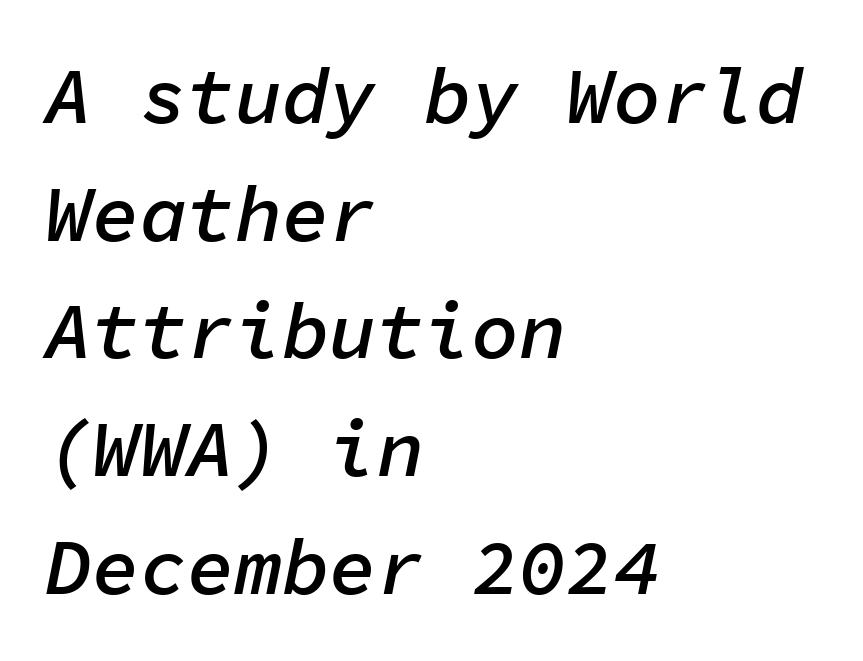
Q: Is the text bold? A: Semi-bold.
Q: Is the text italic (slanted)? A: Yes, it leans right by about 11 degrees.
Q: Is the text underlined? A: No.
Q: How is the paragraph aligned? A: Left-aligned.
Q: Is the spacing between letters normal or unusually wide? A: Normal.
Q: Is the spacing between lines tight, normal or loose? A: Normal.
Q: Width (condensed, normal, or wide)? A: Normal.
Q: Stroke contrast? A: Low.
Q: x-height? A: Medium.
Q: Monospaced? A: Yes.
